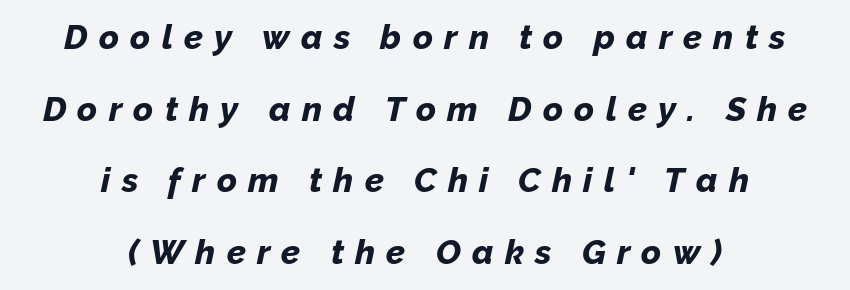
Q: Is the text bold? A: Yes.
Q: Is the text italic (slanted)? A: Yes, it leans right by about 12 degrees.
Q: Is the text underlined? A: No.
Q: How is the paragraph aligned? A: Centered.
Q: Is the spacing between letters normal or unusually wide? A: Unusually wide.
Q: Is the spacing between lines tight, normal or loose? A: Loose.
Q: Width (condensed, normal, or wide)? A: Normal.
Q: Stroke contrast? A: Low.
Q: x-height? A: Medium.
Q: Monospaced? A: No.
